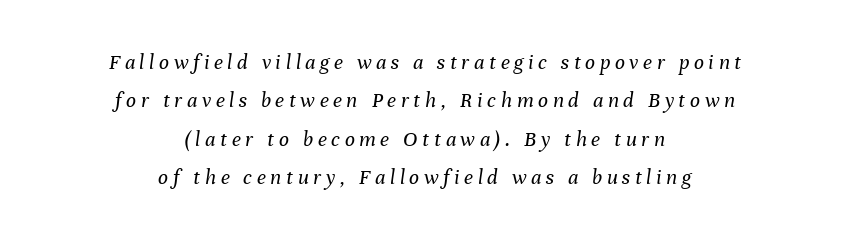
{"italic": "yes", "lean": "right", "slant_degrees": 8, "bold": "no", "underline": "no", "align": "center", "line_spacing_ratio": 1.74, "letter_spacing": "wide", "letter_spacing_em": 0.21, "glyph_px": 22}
